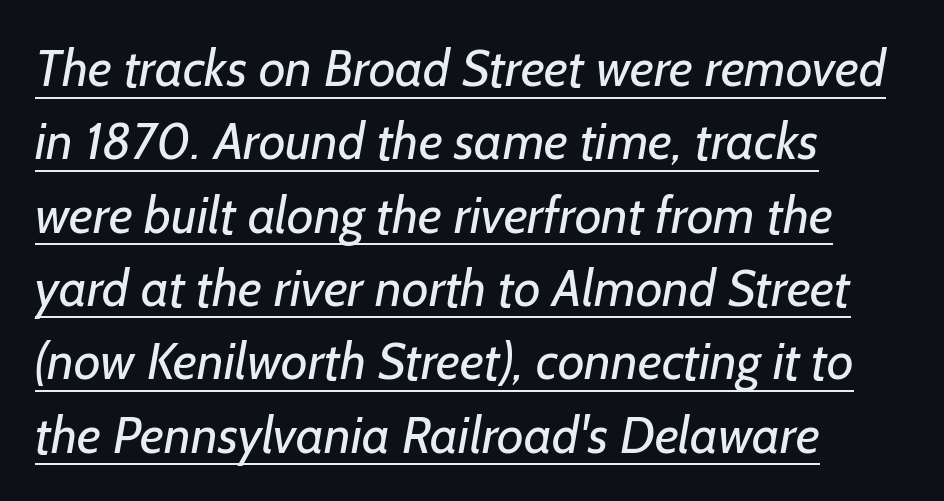
The horizontal fit of the characters is conventional and even. A typesetter would call this proportional, since set widths differ per character. The weight would be labelled regular, book, light, or lighter still. These lines are composed in type without serifs. Descenders here cross a horizontal rule under the line. Line beginnings align vertically; line endings do not.
